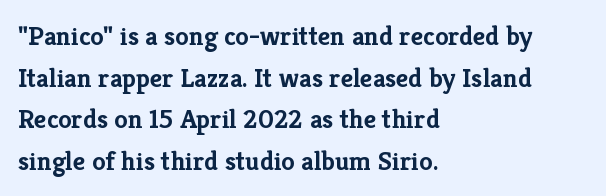
{"italic": "no", "bold": "yes", "underline": "no", "align": "left", "line_spacing": "normal", "line_spacing_ratio": 1.54, "letter_spacing": "normal", "letter_spacing_em": 0.0, "glyph_px": 27}
